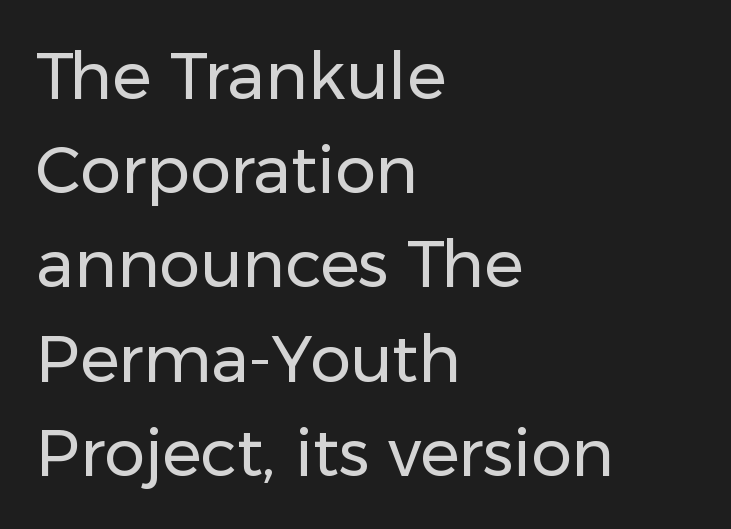
Type without underlining. Layout note: lines flush left. Notice how descenders clear the ascenders below comfortably — that's standard leading. These glyphs show unthickened strokes, regular width or finer.
